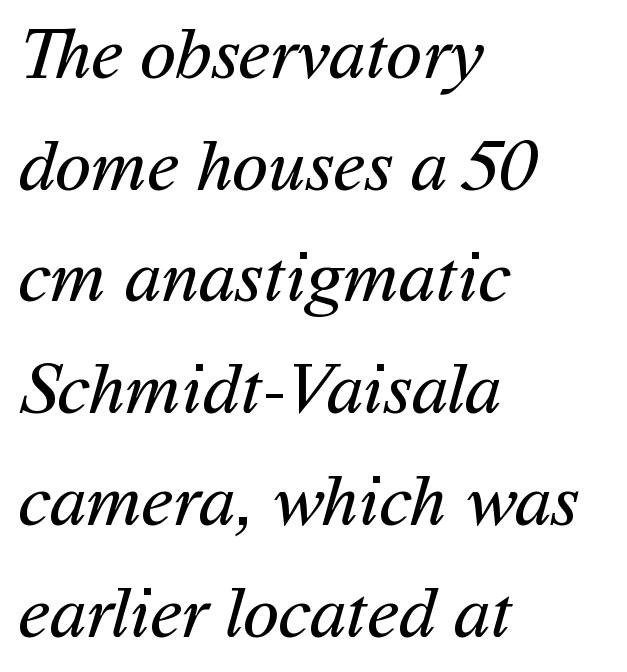
Letters rest on an invisible, unmarked baseline. The rendering uses natural spacing where letterforms have individual widths. No heavy texture on the line: the type isn't bold. Quick note: interline space is typical. The paragraph has a hard left edge and a soft right edge. The designer went with a sans here, leaving each stem footless.
